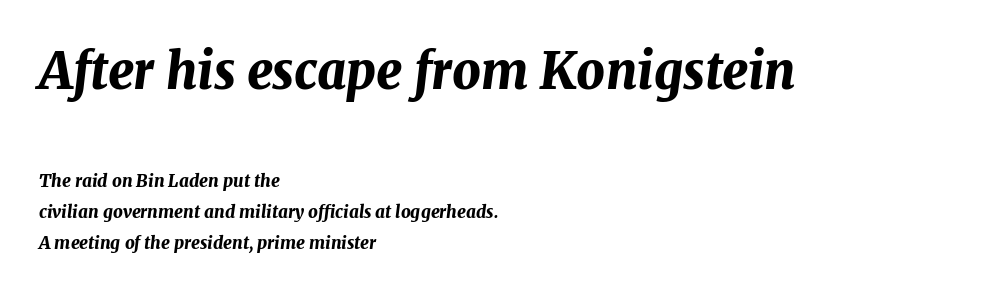
{"italic": "yes", "lean": "right", "slant_degrees": 7, "bold": "yes", "weight": "bold", "width": "normal", "stroke_contrast": "medium", "x_height": "medium", "monospaced": "no", "underline": "no", "align": "left", "line_spacing_ratio": 1.82, "letter_spacing": "normal", "letter_spacing_em": 0.0, "larger_block": "first", "size_ratio": 2.94, "glyph_px": 50}
